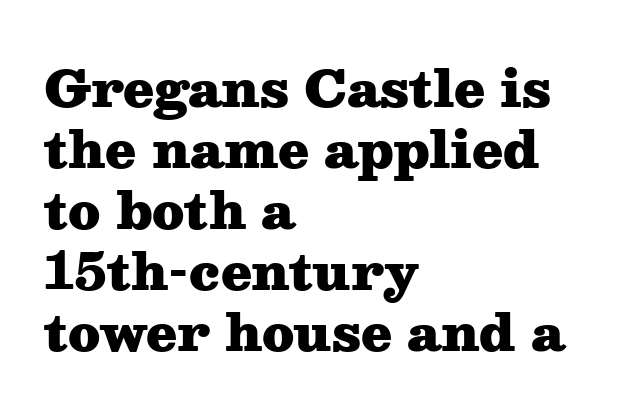
The image shows 50 px heavy, wide serif type, upright; set left-aligned, line spacing 1.22x, normal letter spacing, not underlined; medium stroke contrast and a medium x-height.
